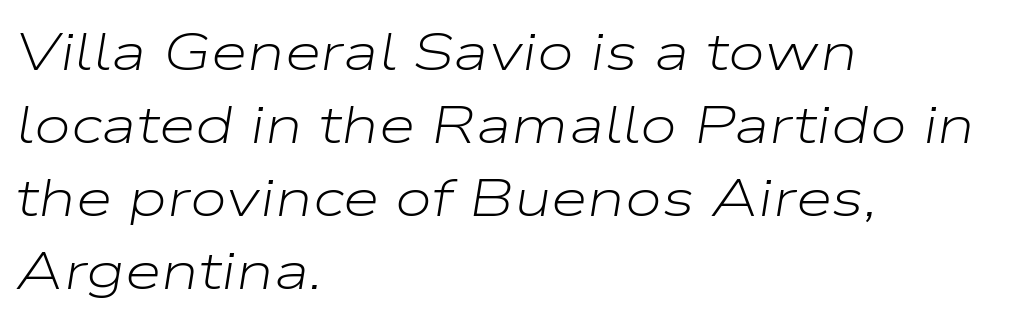
{"italic": "yes", "lean": "right", "slant_degrees": 9, "bold": "no", "weight": "light", "width": "wide", "stroke_contrast": "low", "x_height": "medium", "monospaced": "no", "underline": "no", "align": "left", "line_spacing": "normal", "line_spacing_ratio": 1.38, "letter_spacing": "normal", "letter_spacing_em": 0.0, "glyph_px": 53}
